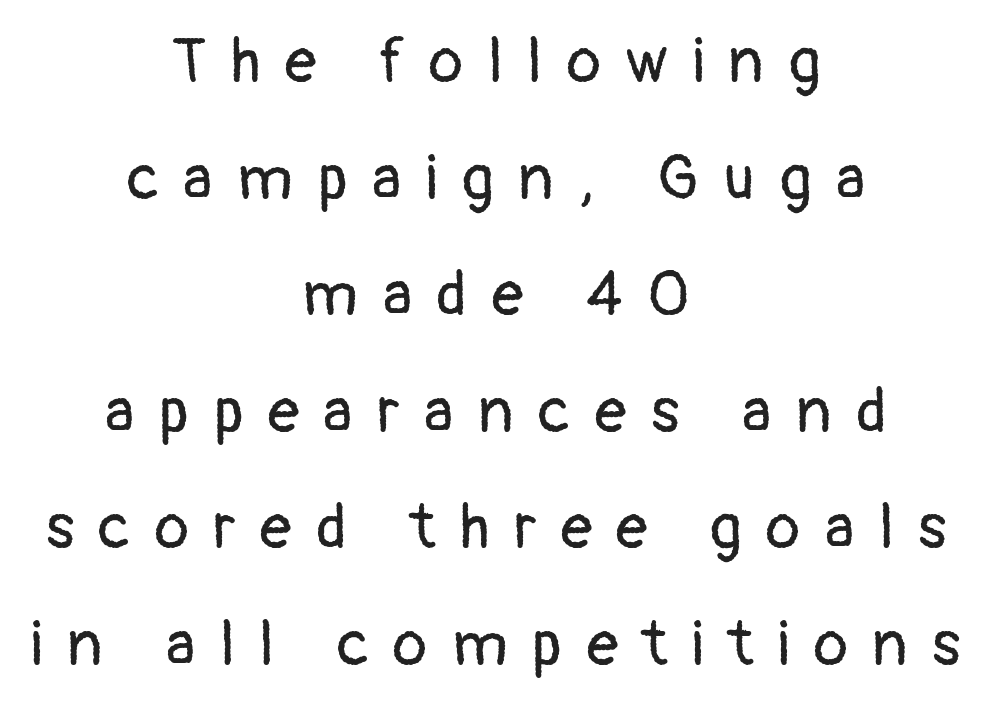
The image shows 63 px regular-weight sans-serif type, upright; set centered, line spacing 1.85x, unusually wide letter spacing (+0.39 em), not underlined; low stroke contrast and a medium x-height.
